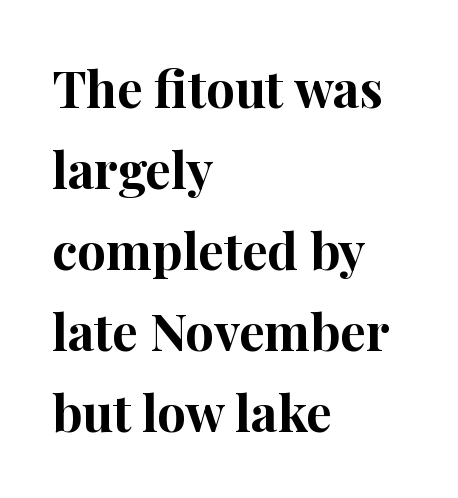
Q: Is the text bold? A: Yes.
Q: Is the text italic (slanted)? A: No, it is upright.
Q: Is the typeface a serif or a sans-serif typeface? A: Serif.
Q: Is the text underlined? A: No.
Q: How is the paragraph aligned? A: Left-aligned.
Q: Is the spacing between letters normal or unusually wide? A: Normal.
Q: Is the spacing between lines tight, normal or loose? A: Normal.
Q: Width (condensed, normal, or wide)? A: Normal.
Q: Stroke contrast? A: High.
Q: x-height? A: Medium.
Q: Monospaced? A: No.
